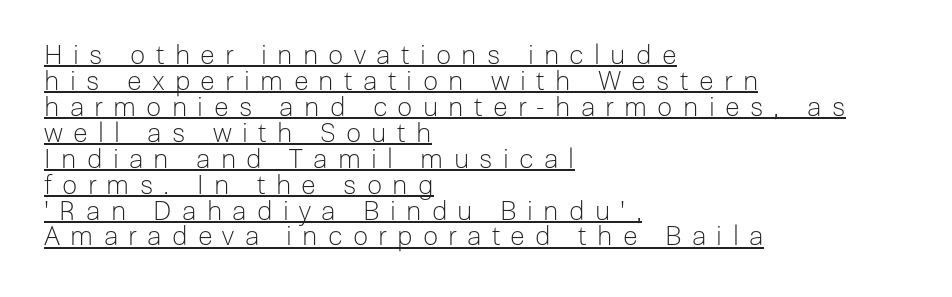
Q: Is the text bold? A: No.
Q: Is the text italic (slanted)? A: No, it is upright.
Q: Is the text underlined? A: Yes.
Q: How is the paragraph aligned? A: Left-aligned.
Q: Is the spacing between letters normal or unusually wide? A: Unusually wide.
Q: Is the spacing between lines tight, normal or loose? A: Tight.
